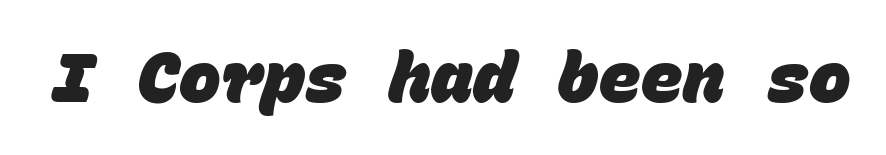
{"serif": "no", "bold": "yes", "weight": "heavy", "width": "normal", "stroke_contrast": "low", "x_height": "large", "monospaced": "yes", "underline": "no", "letter_spacing": "normal", "letter_spacing_em": 0.0, "glyph_px": 70}
